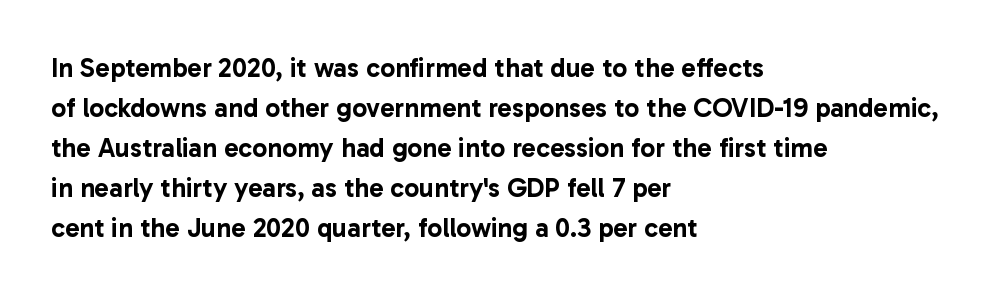
The image shows 27 px text type, upright; set left-aligned, normal line spacing (1.48x), normal letter spacing, not underlined.
